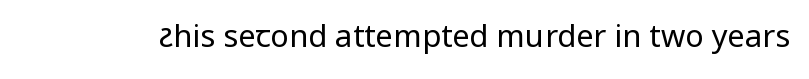
Q: Is the text bold? A: No.
Q: Is the text italic (slanted)? A: No, it is upright.
Q: Is the typeface a serif or a sans-serif typeface? A: Sans-serif.
Q: Is the text underlined? A: No.
Q: Is the spacing between letters normal or unusually wide? A: Normal.
Q: Width (condensed, normal, or wide)? A: Normal.
Q: Stroke contrast? A: Low.
Q: x-height? A: Medium.
Q: Monospaced? A: No.
